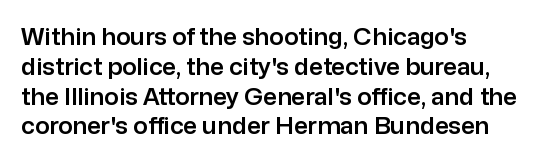
{"italic": "no", "underline": "no", "align": "left", "line_spacing_ratio": 1.24, "letter_spacing": "normal", "letter_spacing_em": 0.0, "glyph_px": 24}
